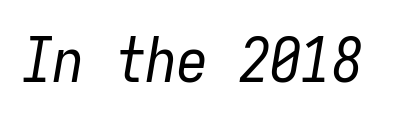
{"italic": "yes", "lean": "right", "slant_degrees": 9, "bold": "no", "weight": "regular", "width": "condensed", "stroke_contrast": "low", "x_height": "medium", "monospaced": "yes", "underline": "no", "letter_spacing": "normal", "letter_spacing_em": 0.0, "glyph_px": 62}
